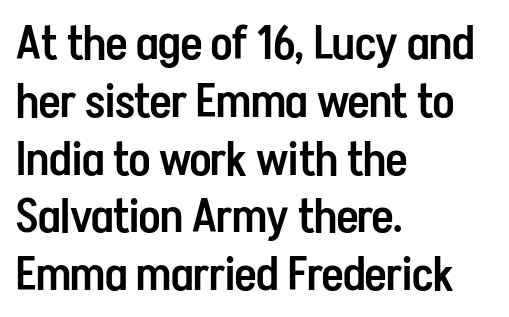
Q: Is the text bold? A: Semi-bold.
Q: Is the text italic (slanted)? A: No, it is upright.
Q: Is the typeface a serif or a sans-serif typeface? A: Sans-serif.
Q: Is the text underlined? A: No.
Q: How is the paragraph aligned? A: Left-aligned.
Q: Is the spacing between letters normal or unusually wide? A: Normal.
Q: Width (condensed, normal, or wide)? A: Condensed.
Q: Stroke contrast? A: Low.
Q: x-height? A: Medium.
Q: Monospaced? A: No.
